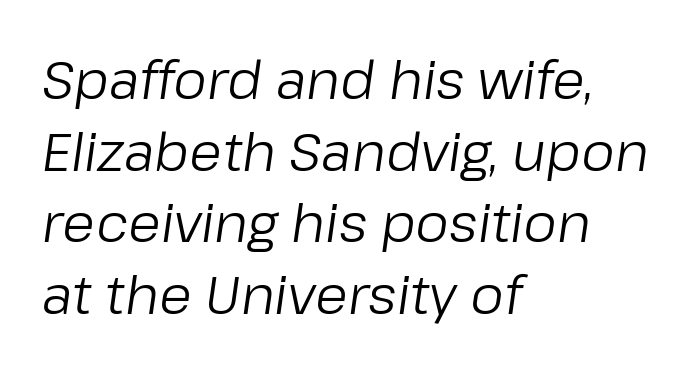
Letters rest on an invisible, unmarked baseline. Proportional: the letters do not fall into vertical columns. Short and long lines alike share a common starting point at left. The letters are slanted; this is an italic face.
